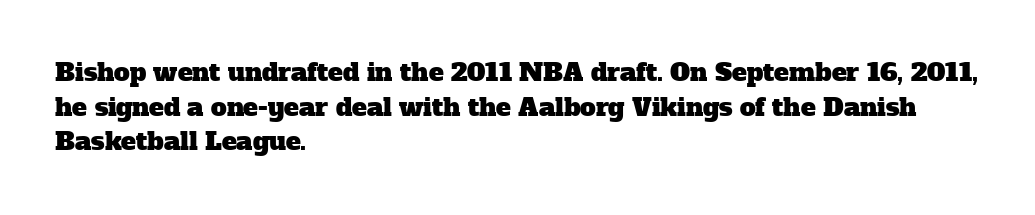
Q: Is the text underlined? A: No.
Q: How is the paragraph aligned? A: Left-aligned.
Q: Is the spacing between letters normal or unusually wide? A: Normal.
Q: Is the spacing between lines tight, normal or loose? A: Normal.
